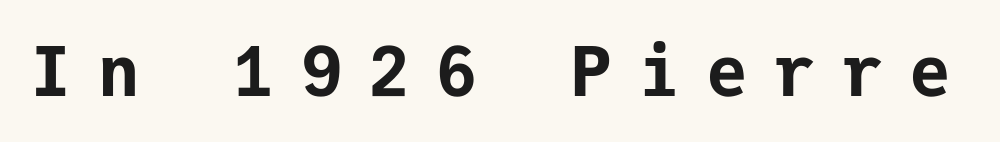
The image shows 69 px bold sans-serif type, upright, monospaced; set unusually wide letter spacing (+0.38 em), not underlined; low stroke contrast and a medium x-height.
